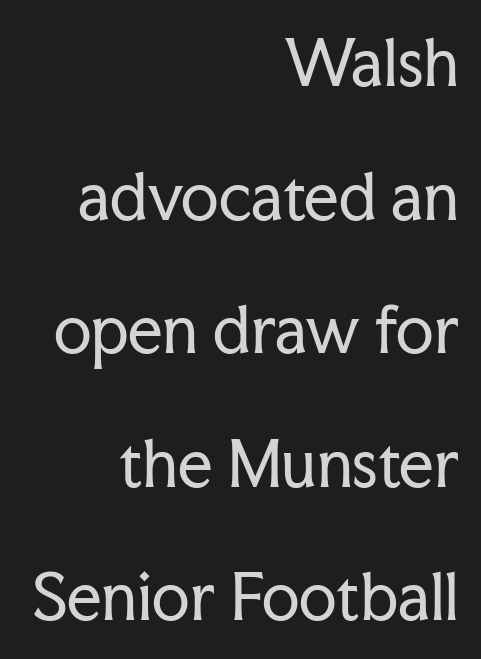
The font sits on the lighter half of the weight spectrum, regular included. Where is the straight margin? On the right. No extra tracking has been applied to these lines. Has an underline been added? It has not.
